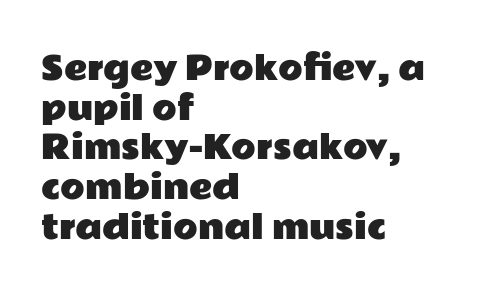
The image shows 32 px wide sans-serif type, upright; set left-aligned, line spacing 1.24x, normal letter spacing, not underlined; low stroke contrast and a medium x-height.
